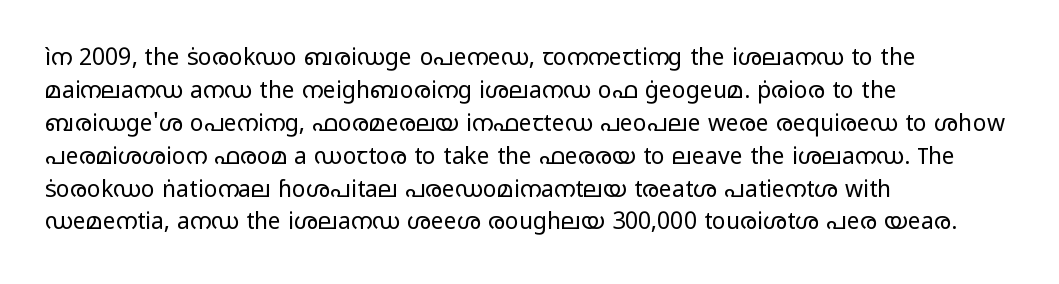
Q: Is the text bold? A: No.
Q: Is the text italic (slanted)? A: No, it is upright.
Q: Is the text underlined? A: No.
Q: How is the paragraph aligned? A: Left-aligned.
Q: Is the spacing between letters normal or unusually wide? A: Normal.
Q: Is the spacing between lines tight, normal or loose? A: Normal.
